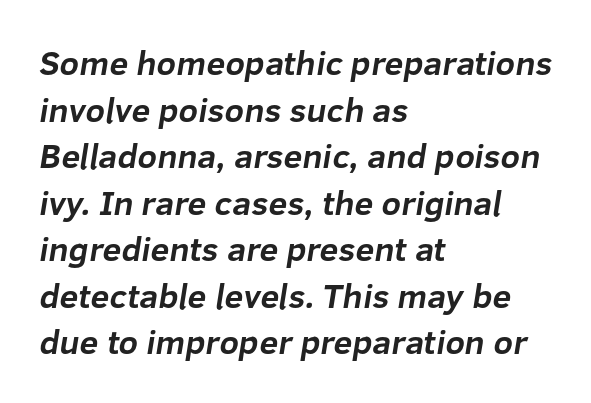
{"serif": "no", "bold": "yes", "weight": "bold", "width": "normal", "stroke_contrast": "low", "x_height": "medium", "monospaced": "no", "underline": "no", "align": "left", "line_spacing": "normal", "line_spacing_ratio": 1.37, "letter_spacing": "normal", "letter_spacing_em": 0.0, "glyph_px": 34}
